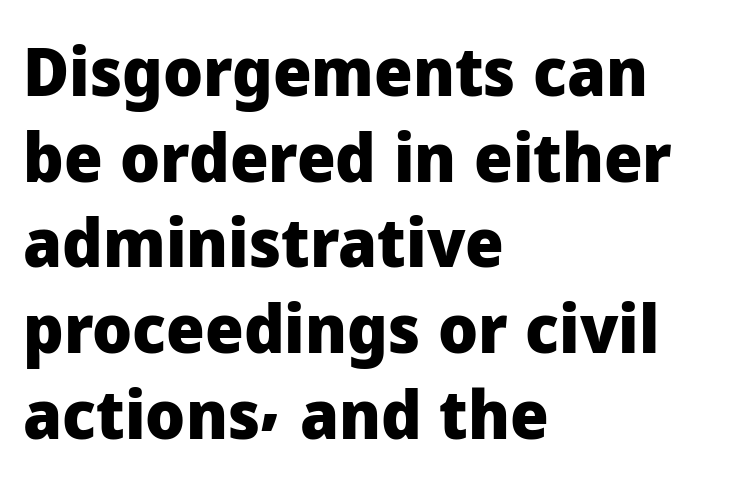
The space directly below the letters is spotless. The typography opts for an upright posture over an oblique one. Which margin do the lines hug? The left one — the right edge is uneven. The face used here is a sans, in the tradition of grotesques and geometrics. Between one letter and the next there's only the usual sliver of space. The face used here is proportionally spaced, like ordinary book or web type.
